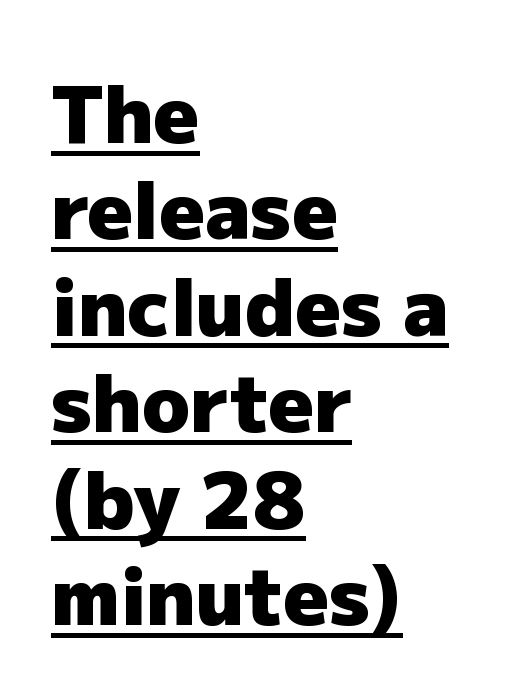
{"serif": "no", "italic": "no", "bold": "yes", "weight": "heavy", "width": "normal", "stroke_contrast": "low", "x_height": "medium", "monospaced": "no", "underline": "yes", "align": "left", "line_spacing_ratio": 1.22, "letter_spacing": "normal", "letter_spacing_em": 0.0, "glyph_px": 79}
